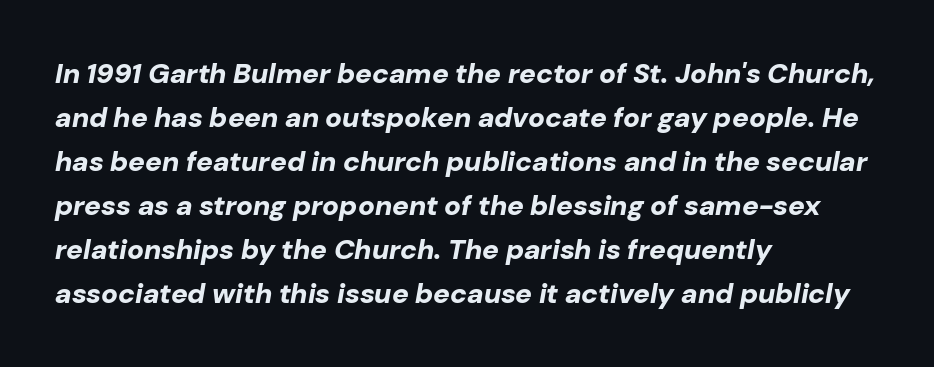
The image shows 28 px bold type, italic (leaning right); set left-aligned, normal line spacing (1.57x), normal letter spacing, not underlined; low stroke contrast and a medium x-height.
